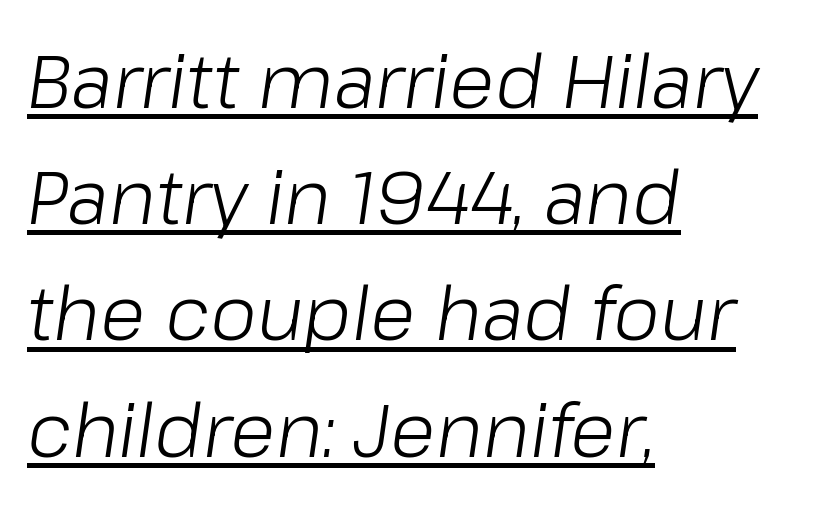
Regarding leading, the lines here are spaced in the standard way. The lines are quadded left. Proportional: the letters do not fall into vertical columns. The font's italic variant was chosen for this text. What decoration does the sample have? An underline. You could call the tracking neutral — neither tight nor loose.
